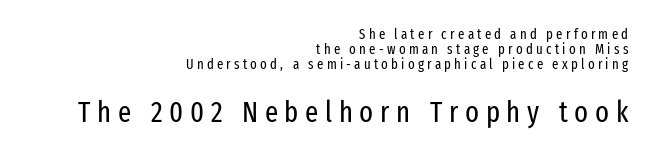
Descenders are the only things crossing below the line. This is roman type, the default non-slanted kind. This sample has the flowing, uneven cadence of proportional lettering. The designer dialed line spacing down below the default. If you drew a ruler down the right edge, every line would touch it. Caption: expanded tracking, letters set apart.
